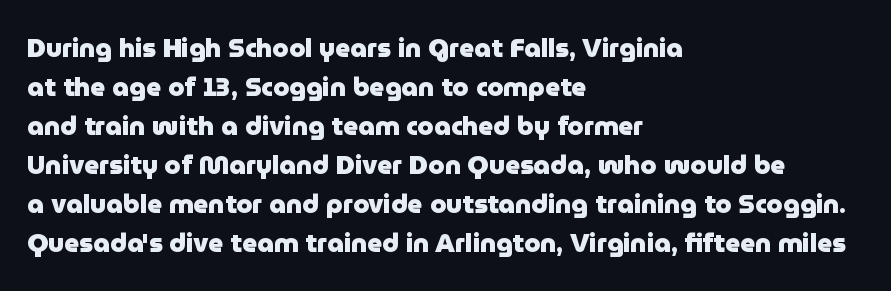
Q: Is the text bold? A: Yes.
Q: Is the text italic (slanted)? A: No, it is upright.
Q: Is the text underlined? A: No.
Q: How is the paragraph aligned? A: Left-aligned.
Q: Is the spacing between letters normal or unusually wide? A: Normal.
Q: Is the spacing between lines tight, normal or loose? A: Normal.
